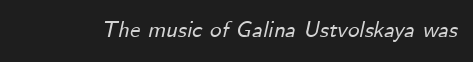
Honestly, there is no underline to notice here at all. What stands out about the letter spacing? Nothing — it is the standard amount. Compared with ordinary roman type, these characters are visibly tilted.
